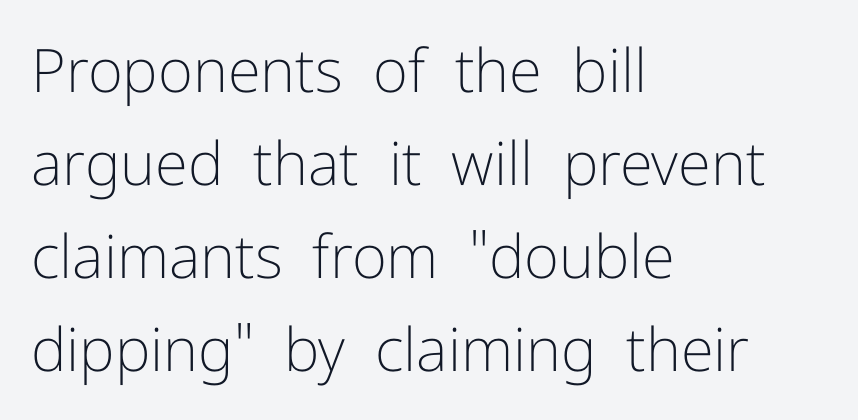
The image shows 60 px light sans-serif type, upright; set left-aligned, normal line spacing (1.55x), normal letter spacing, not underlined; low stroke contrast and a medium x-height.
